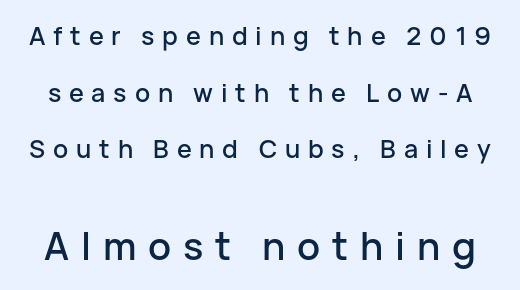
{"serif": "no", "italic": "no", "width": "normal", "stroke_contrast": "low", "x_height": "medium", "monospaced": "no", "underline": "no", "line_spacing": "loose", "line_spacing_ratio": 2.27, "letter_spacing": "wide", "letter_spacing_em": 0.31, "larger_block": "second", "size_ratio": 1.52, "glyph_px": 38}
